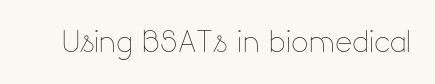
{"italic": "no", "bold": "no", "weight": "thin", "width": "normal", "stroke_contrast": "low", "x_height": "small", "monospaced": "no", "underline": "no", "letter_spacing": "normal", "letter_spacing_em": 0.0, "glyph_px": 41}
